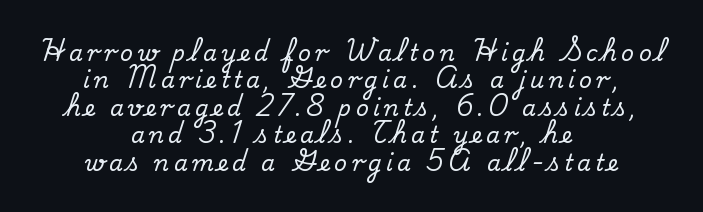
Q: Is the text italic (slanted)? A: Yes.
Q: Is the text underlined? A: No.
Q: How is the paragraph aligned? A: Centered.
Q: Is the spacing between letters normal or unusually wide? A: Unusually wide.
Q: Is the spacing between lines tight, normal or loose? A: Normal.
